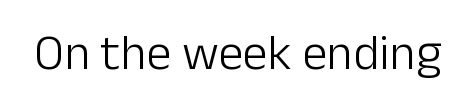
Stroke mass is kept to a normal reading level or below. Has an underline been added? It has not. This sample uses plain, unmodified letter spacing. Vertical strokes here are truly vertical.
